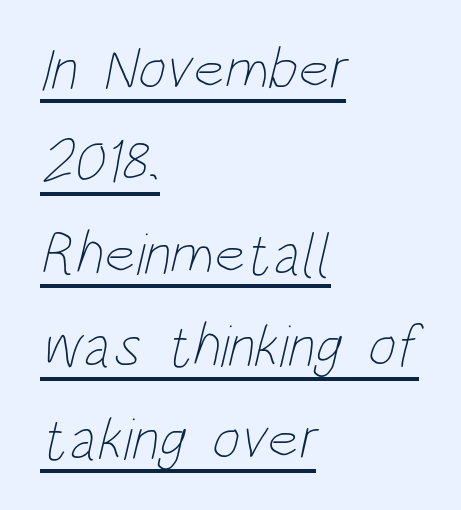
The image shows 60 px thin, condensed type; set left-aligned, normal line spacing (1.54x), normal letter spacing, underlined; low stroke contrast and a large x-height.
